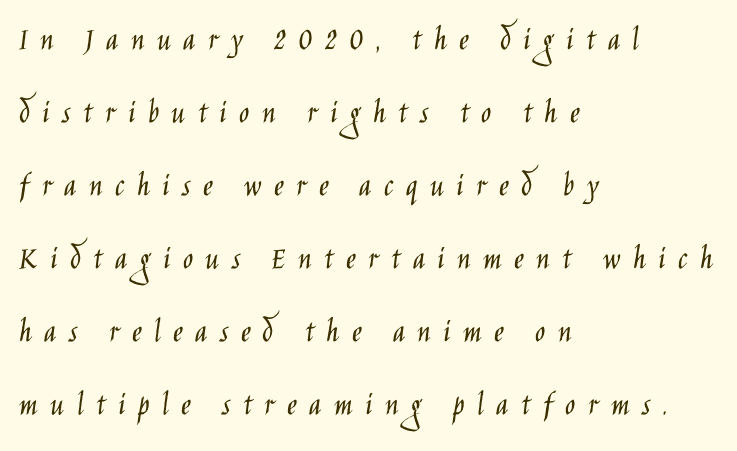
This sample uses expanded letter spacing, leaving extra air between glyphs. Ink coverage per letter is moderate at most. Beneath every word, the page is bare.
